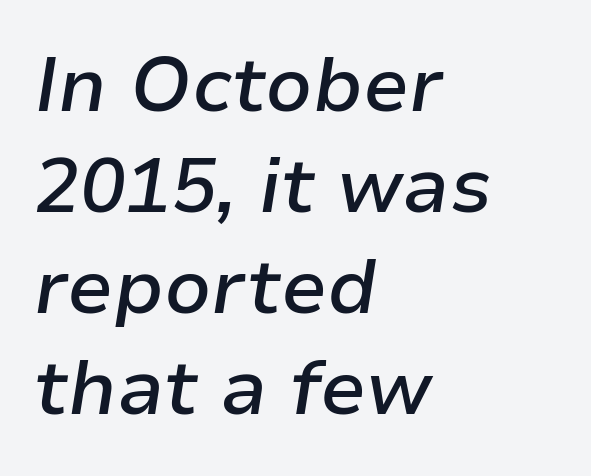
The passage shown is not underscored anywhere. Notice how descenders clear the ascenders below comfortably — that's standard leading. Is the type slanted? Yes — the strokes lean at a clear angle. Which margin do the lines hug? The left one — the right edge is uneven.
